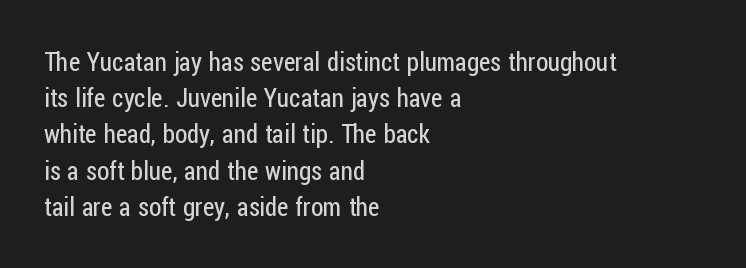
{"italic": "no", "bold": "no", "underline": "no", "align": "left", "line_spacing": "normal", "line_spacing_ratio": 1.45, "letter_spacing": "normal", "letter_spacing_em": 0.0, "glyph_px": 25}
